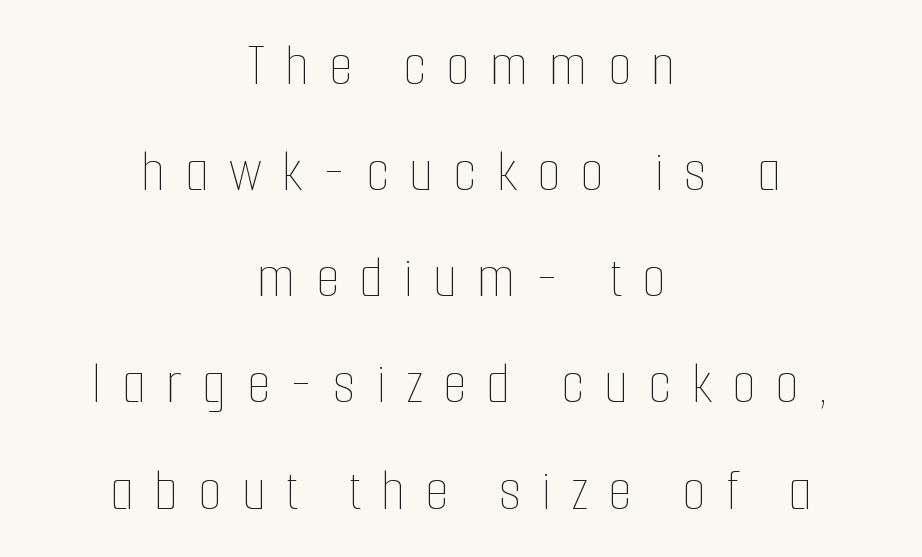
This is roman type, the default non-slanted kind. A student would call this center alignment; a typographer would say set centered. Glance below the letters and you will spot only blank space. The type is letterspaced generously, with wide tracking. Spacing verdict: proportional, widths tailored to each character. Compared with a typical body face, this is equally light or lighter still.
